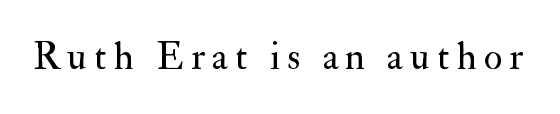
The letters advance in unequal steps, a hallmark of proportional type. Are there feet on the stems? There are — it's a serif. The glyphs are unaccompanied by any horizontal stroke below them. These glyphs show unthickened strokes, regular width or finer. Designer's note — italics off, roman on.
